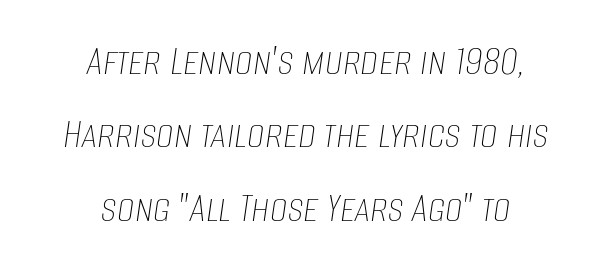
The image shows 44 px thin, condensed type, italic (leaning right); set centered, normal line spacing (1.67x), normal letter spacing, not underlined; low stroke contrast and a large x-height.
